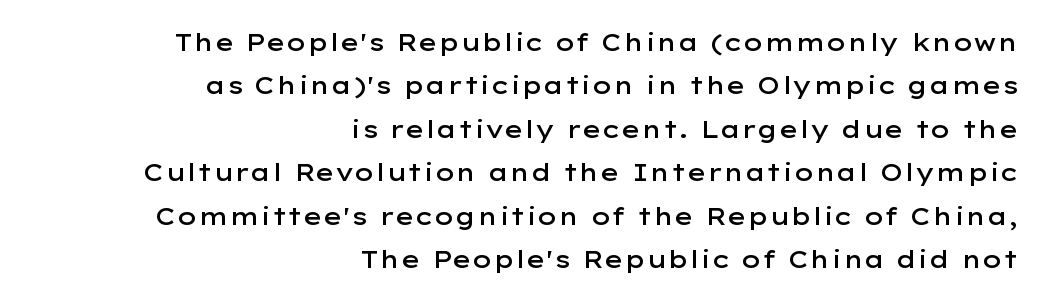
The image shows 24 px text type, upright; set right-aligned, line spacing 1.81x, normal letter spacing, not underlined.
